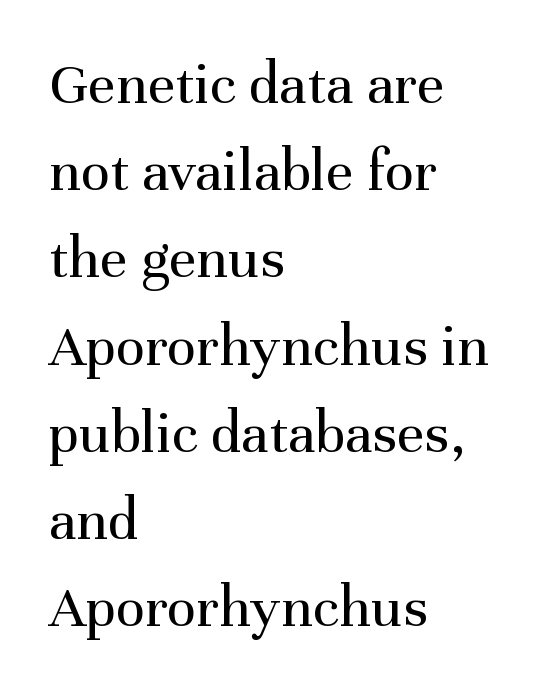
{"serif": "yes", "italic": "no", "bold": "no", "weight": "regular", "width": "normal", "stroke_contrast": "medium", "x_height": "medium", "monospaced": "no", "underline": "no", "align": "left", "line_spacing": "normal", "line_spacing_ratio": 1.43, "letter_spacing": "normal", "letter_spacing_em": 0.0, "glyph_px": 61}
